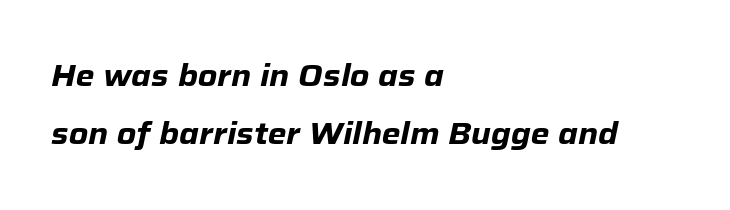
{"italic": "yes", "lean": "right", "slant_degrees": 12, "bold": "yes", "weight": "heavy", "width": "normal", "stroke_contrast": "low", "x_height": "medium", "monospaced": "no", "underline": "no", "align": "left", "line_spacing": "loose", "line_spacing_ratio": 1.94, "letter_spacing": "normal", "letter_spacing_em": 0.0, "glyph_px": 30}
